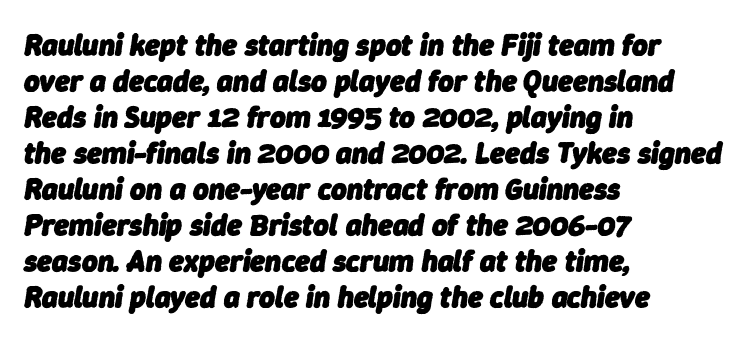
Glance below the letters and you will spot only blank space. The typography opts for an oblique posture over an upright one. Visually the block forms a straight wall on the left and a jagged coastline on the right. Proportional: the letters do not fall into vertical columns. Honestly, the letter spacing is just normal — you wouldn't notice it. The sample has been set heavy, in full bold.
